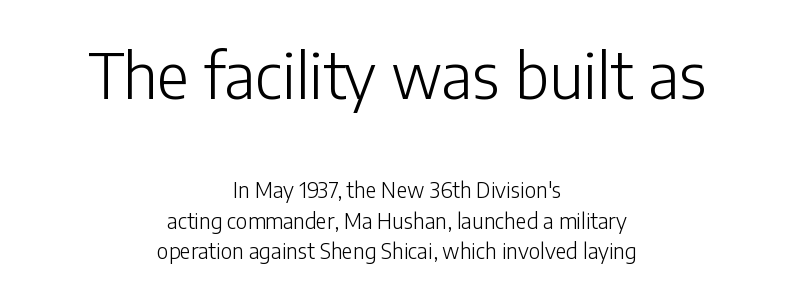
The words here are not underlined. Grotesque or geometric, the face here clearly has no serifs. The compositor balanced each line on the midline. Weight class: somewhere from thin through regular. Successive baselines arrive at the customary interval.
